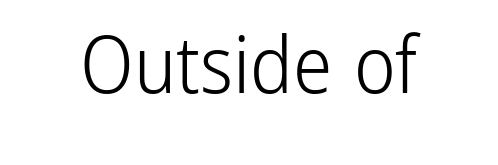
{"serif": "no", "italic": "no", "bold": "no", "weight": "light", "width": "condensed", "stroke_contrast": "low", "x_height": "medium", "monospaced": "no", "underline": "no", "letter_spacing": "normal", "letter_spacing_em": 0.0, "glyph_px": 79}
